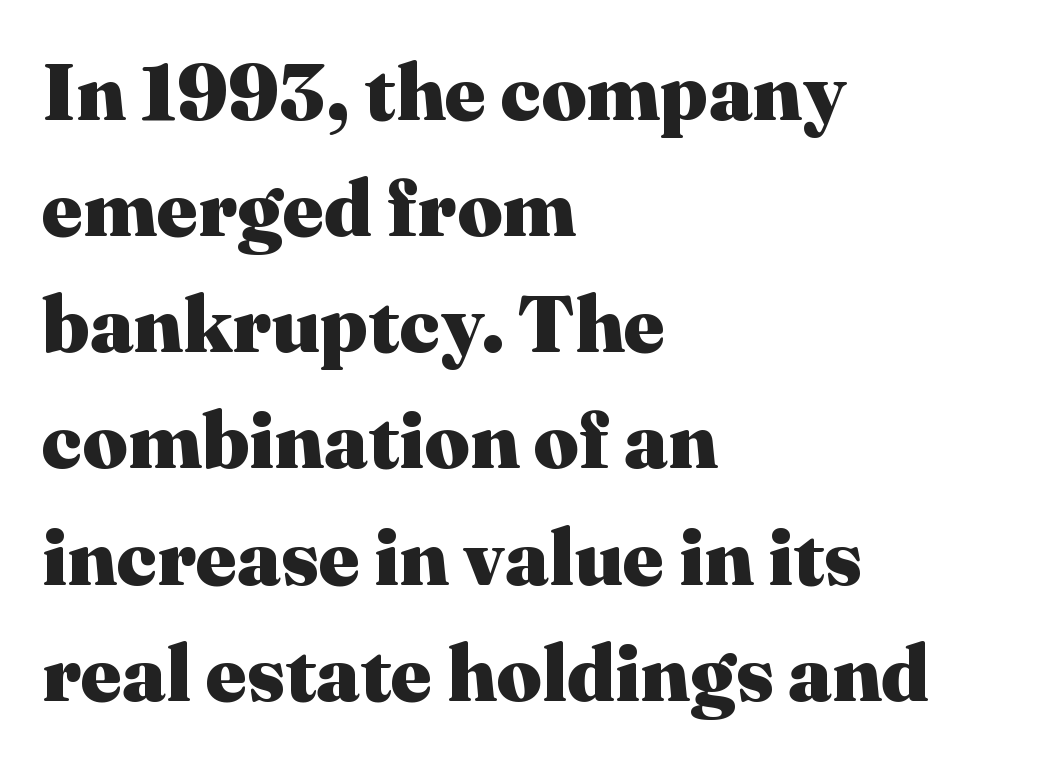
Compared with an ordinary text face, these strokes are far heavier — a full bold. Look at the bottom of the vertical strokes: they flare into serifs here. A typesetter would call this proportional, since set widths differ per character. Short and long lines alike share a common starting point at left. Default kerning and tracking; the words read as compact shapes.
